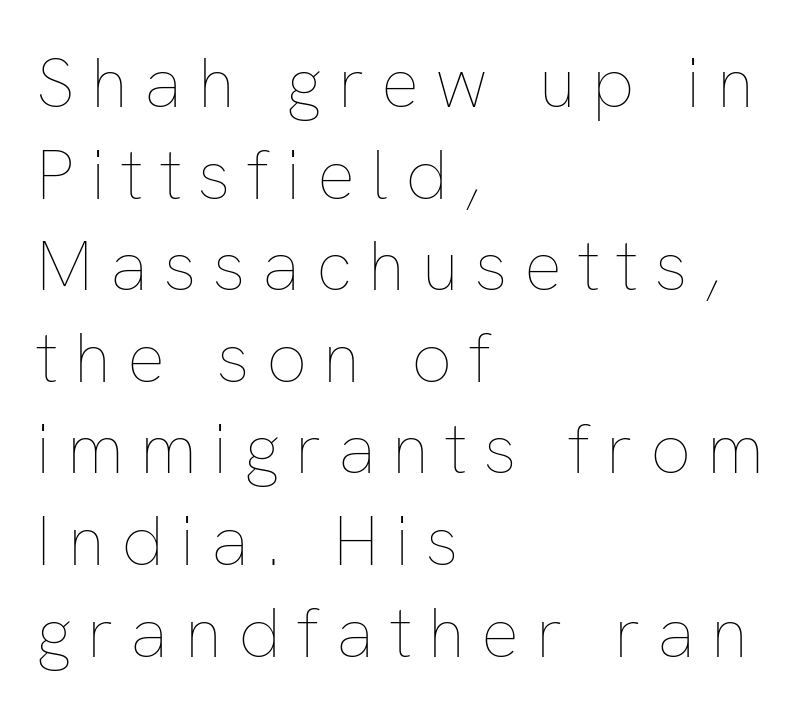
The image shows 71 px thin type, upright; set left-aligned, normal line spacing (1.29x), unusually wide letter spacing (+0.23 em), not underlined; low stroke contrast and a medium x-height.
